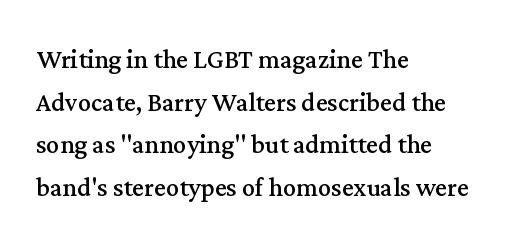
Q: Is the text bold? A: No.
Q: Is the text italic (slanted)? A: No, it is upright.
Q: Is the typeface a serif or a sans-serif typeface? A: Serif.
Q: Is the text underlined? A: No.
Q: How is the paragraph aligned? A: Left-aligned.
Q: Is the spacing between letters normal or unusually wide? A: Normal.
Q: Is the spacing between lines tight, normal or loose? A: Normal.
Q: Width (condensed, normal, or wide)? A: Normal.
Q: Stroke contrast? A: Medium.
Q: x-height? A: Medium.
Q: Monospaced? A: No.
